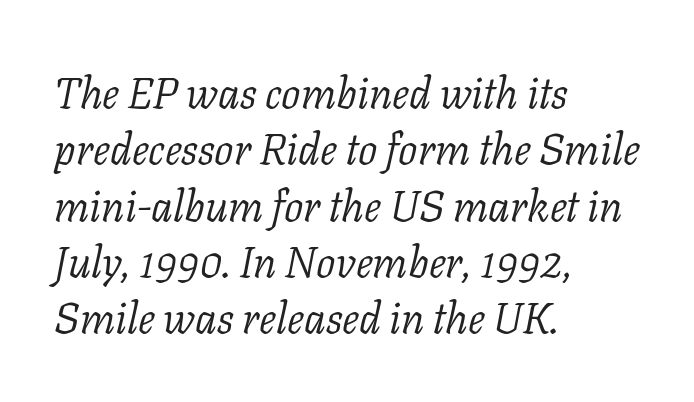
{"serif": "yes", "italic": "yes", "lean": "right", "slant_degrees": 11, "bold": "no", "weight": "light", "width": "normal", "stroke_contrast": "low", "x_height": "medium", "monospaced": "no", "underline": "no", "align": "left", "line_spacing": "normal", "line_spacing_ratio": 1.31, "letter_spacing": "normal", "letter_spacing_em": 0.0, "glyph_px": 43}
